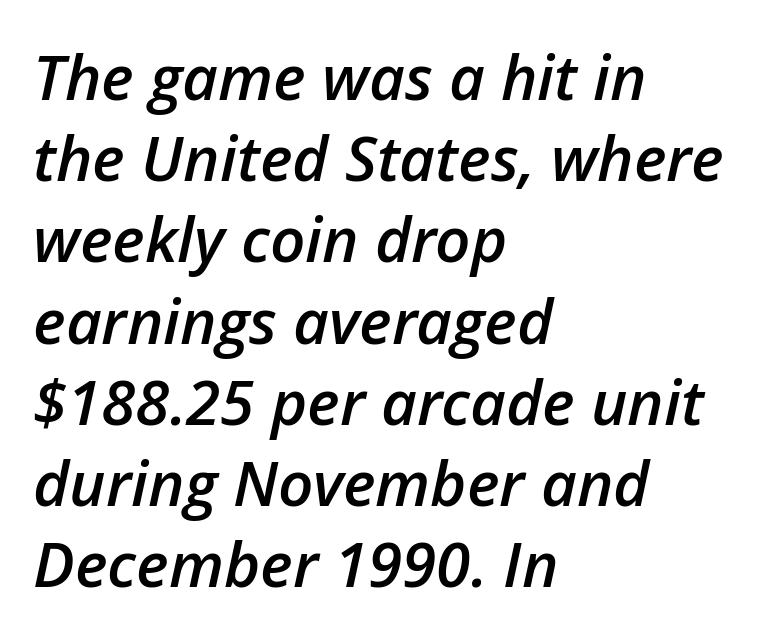
{"italic": "yes", "lean": "right", "slant_degrees": 12, "bold": "semi", "weight": "semibold", "width": "normal", "stroke_contrast": "low", "x_height": "medium", "monospaced": "no", "underline": "no", "align": "left", "line_spacing": "normal", "line_spacing_ratio": 1.31, "letter_spacing": "normal", "letter_spacing_em": 0.0, "glyph_px": 62}
